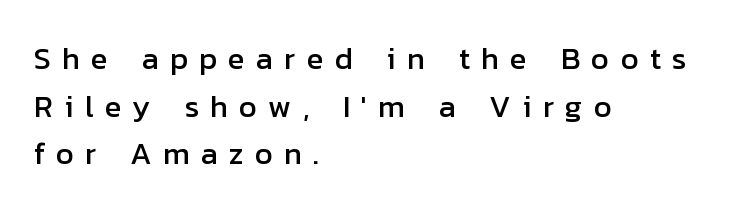
The image shows 31 px sans-serif type, upright; set left-aligned, normal line spacing (1.54x), unusually wide letter spacing (+0.36 em), not underlined; low stroke contrast and a medium x-height.
